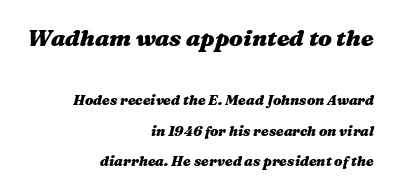
Q: Is the text bold? A: Yes.
Q: Is the text italic (slanted)? A: Yes, it leans right by about 16 degrees.
Q: Is the text underlined? A: No.
Q: How is the paragraph aligned? A: Right-aligned.
Q: Is the spacing between letters normal or unusually wide? A: Normal.
Q: Is the spacing between lines tight, normal or loose? A: Loose.
Q: Which block of text is set in a larger size, the first (top) or the second (bottom)? A: The first (top) one.
